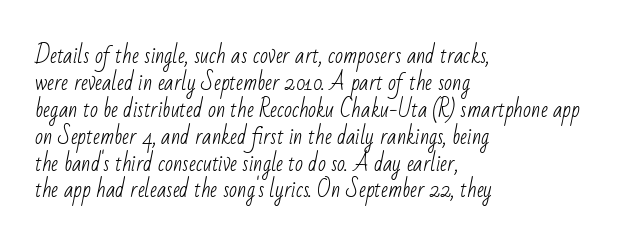
The image shows 21 px text type; set left-aligned, normal line spacing (1.28x), normal letter spacing, not underlined.
